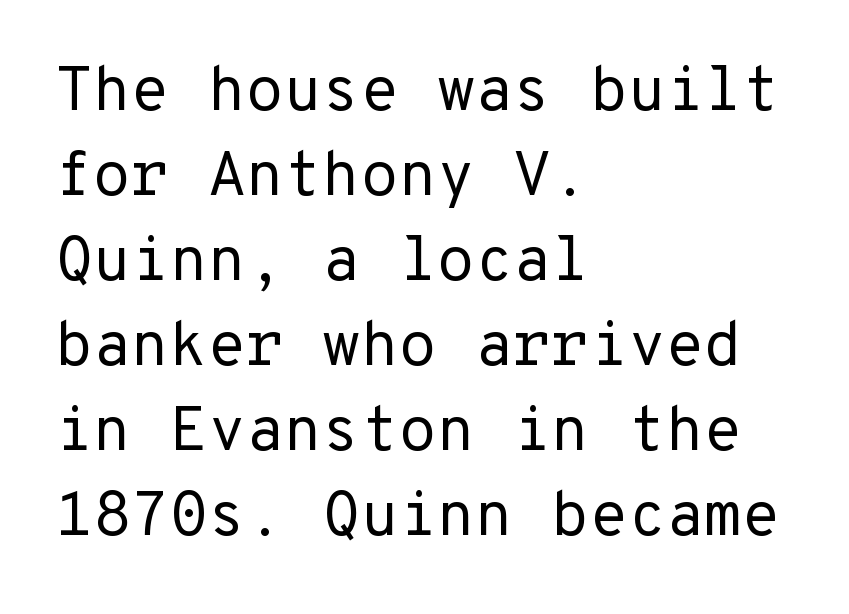
{"serif": "no", "italic": "no", "bold": "no", "weight": "regular", "width": "normal", "stroke_contrast": "low", "x_height": "medium", "underline": "no", "align": "left", "line_spacing": "normal", "line_spacing_ratio": 1.37, "letter_spacing": "normal", "letter_spacing_em": 0.0, "glyph_px": 62}
